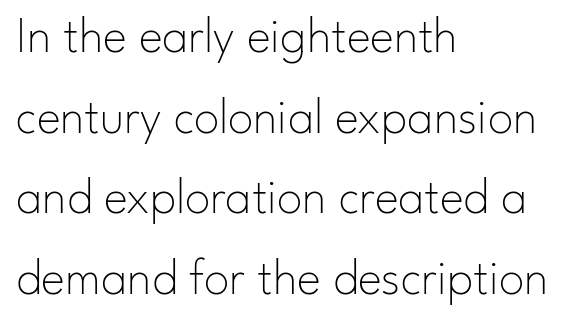
Stroke terminals: plain, sans-serif. Regular leading. Type without underlining. The gaps between neighbouring characters are ordinary and unremarkable.
